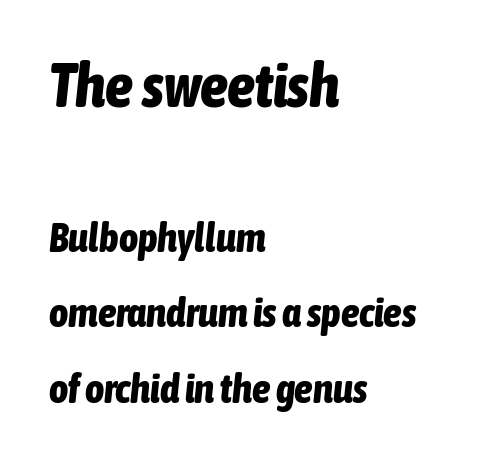
{"italic": "yes", "lean": "right", "slant_degrees": 6, "bold": "yes", "weight": "bold", "width": "condensed", "stroke_contrast": "low", "x_height": "medium", "monospaced": "no", "underline": "no", "align": "left", "line_spacing_ratio": 1.84, "letter_spacing": "normal", "letter_spacing_em": 0.0, "larger_block": "first", "size_ratio": 1.51, "glyph_px": 62}
